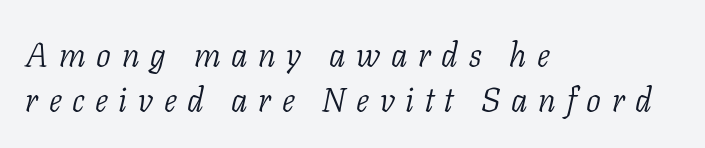
{"serif": "yes", "italic": "yes", "lean": "right", "slant_degrees": 11, "bold": "no", "weight": "light", "width": "normal", "stroke_contrast": "low", "x_height": "medium", "monospaced": "no", "underline": "no", "align": "left", "line_spacing": "normal", "line_spacing_ratio": 1.37, "letter_spacing": "wide", "letter_spacing_em": 0.32, "glyph_px": 33}
